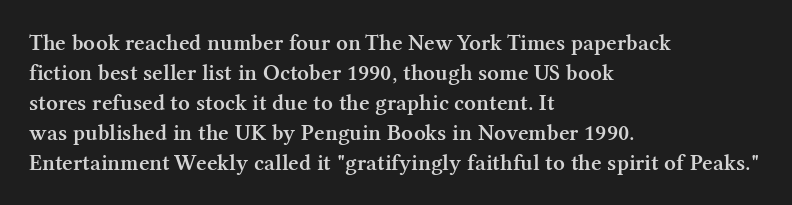
Q: Is the text bold? A: Semi-bold.
Q: Is the text italic (slanted)? A: No, it is upright.
Q: Is the text underlined? A: No.
Q: How is the paragraph aligned? A: Left-aligned.
Q: Is the spacing between letters normal or unusually wide? A: Normal.
Q: Is the spacing between lines tight, normal or loose? A: Normal.
